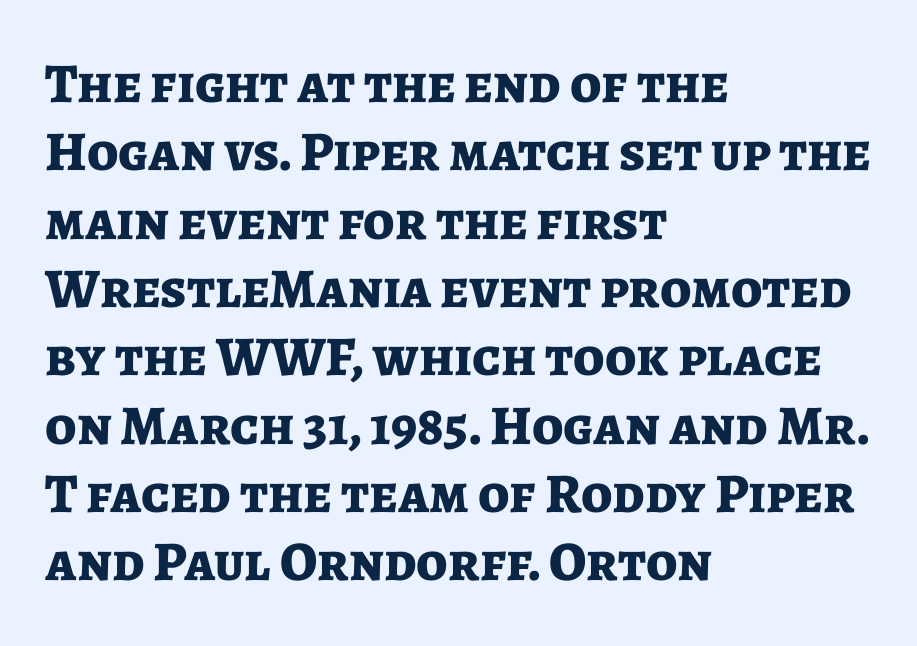
The image shows 56 px bold sans-serif type, upright; set left-aligned, line spacing 1.22x, normal letter spacing, not underlined; low stroke contrast and a medium x-height.
